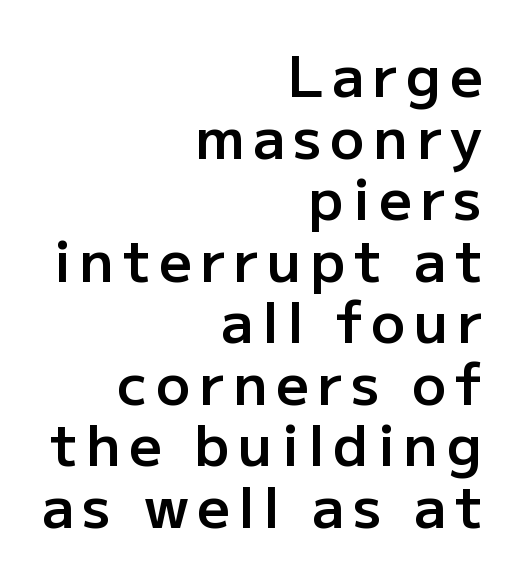
Q: Is the text bold? A: Semi-bold.
Q: Is the text italic (slanted)? A: No, it is upright.
Q: Is the typeface a serif or a sans-serif typeface? A: Sans-serif.
Q: Is the text underlined? A: No.
Q: How is the paragraph aligned? A: Right-aligned.
Q: Is the spacing between lines tight, normal or loose? A: Tight.
Q: Width (condensed, normal, or wide)? A: Normal.
Q: Stroke contrast? A: Low.
Q: x-height? A: Medium.
Q: Monospaced? A: No.
